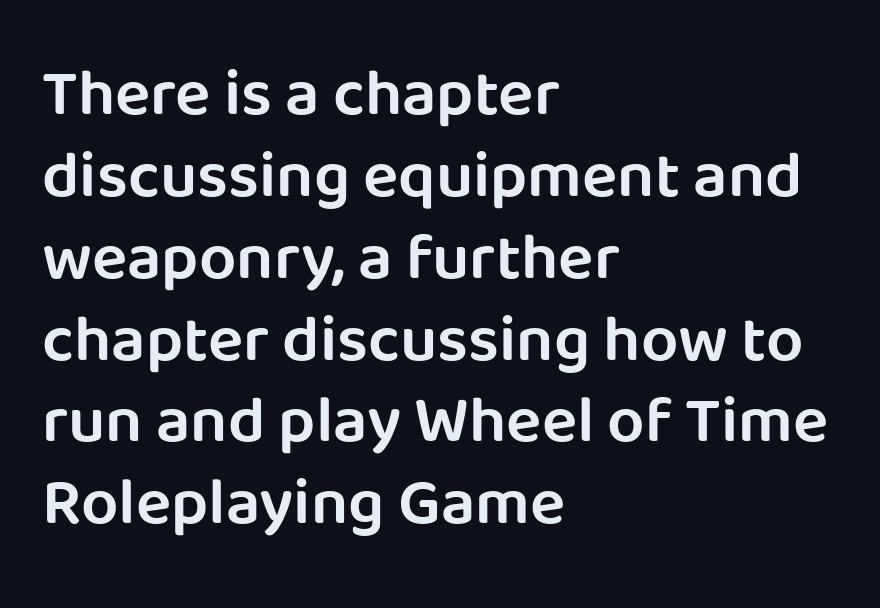
The image shows 66 px semibold sans-serif type, upright; set left-aligned, line spacing 1.24x, normal letter spacing, not underlined; low stroke contrast and a large x-height.
